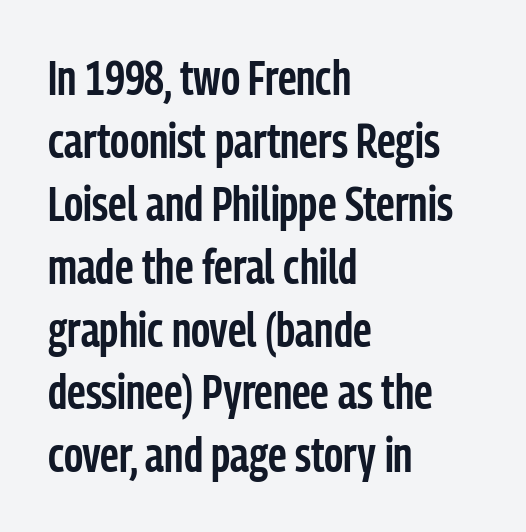
The image shows 48 px semibold, condensed sans-serif type, upright; set left-aligned, normal line spacing (1.31x), normal letter spacing, not underlined; low stroke contrast and a medium x-height.
